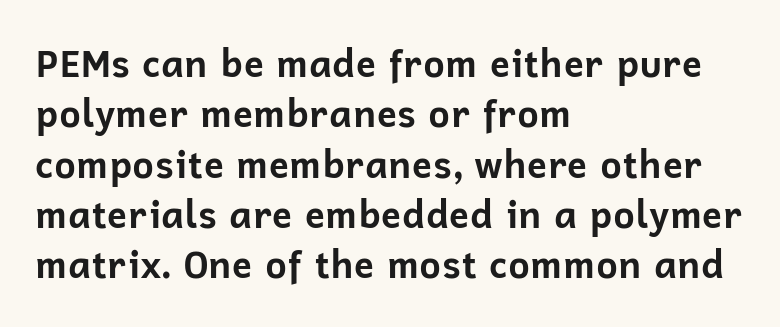
The image shows 37 px bold sans-serif type, upright; set left-aligned, normal line spacing (1.36x), normal letter spacing, not underlined; low stroke contrast and a medium x-height.
